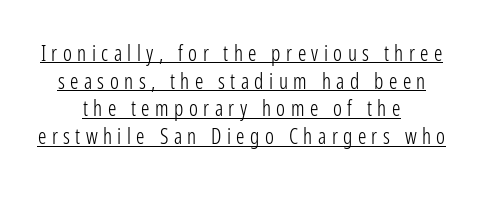
Q: Is the text bold? A: No.
Q: Is the text italic (slanted)? A: No, it is upright.
Q: Is the text underlined? A: Yes.
Q: How is the paragraph aligned? A: Centered.
Q: Is the spacing between letters normal or unusually wide? A: Unusually wide.
Q: Is the spacing between lines tight, normal or loose? A: Normal.
